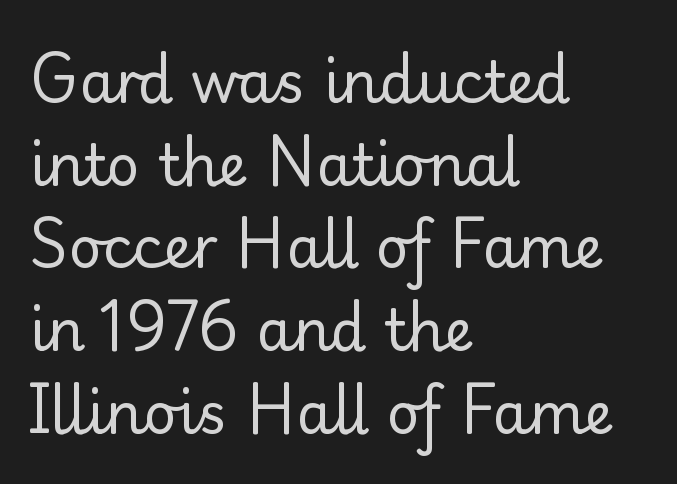
The image shows 57 px regular-weight serif type, upright; set left-aligned, normal line spacing (1.45x), normal letter spacing, not underlined; low stroke contrast and a small x-height.
